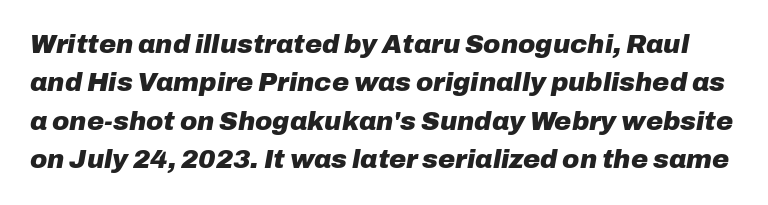
The image shows 26 px bold type, italic (leaning right); set normal line spacing (1.48x), normal letter spacing, not underlined.
